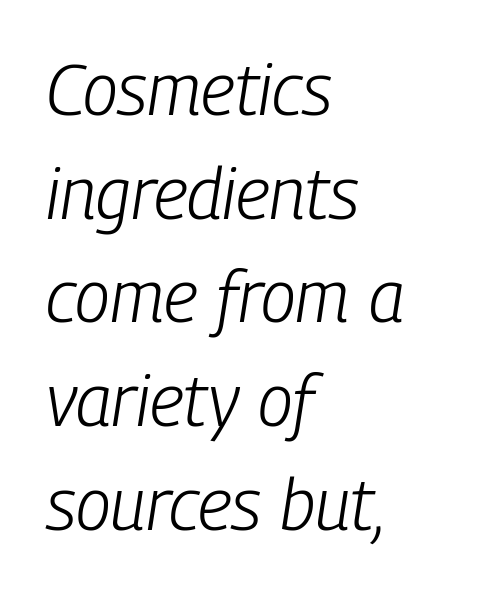
{"italic": "yes", "lean": "right", "slant_degrees": 9, "bold": "no", "weight": "light", "width": "condensed", "stroke_contrast": "low", "x_height": "medium", "monospaced": "no", "underline": "no", "align": "left", "line_spacing": "normal", "line_spacing_ratio": 1.46, "letter_spacing": "normal", "letter_spacing_em": 0.0, "glyph_px": 71}
